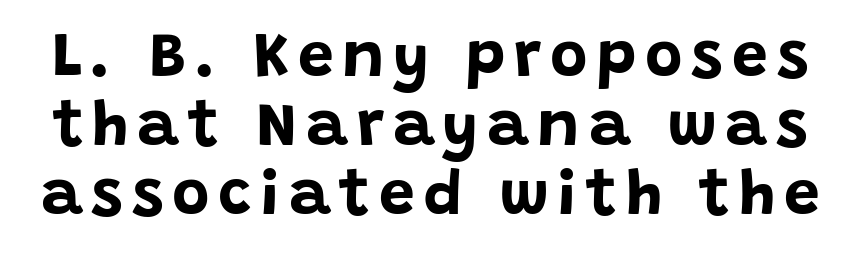
Grotesque or geometric, the face here clearly has no serifs. Do the characters align in a grid? No, the font is proportional. Does the weight exceed regular? Yes, all the way to bold. Underlining? Definitely not there. Successive baselines arrive quickly, one right under another.
